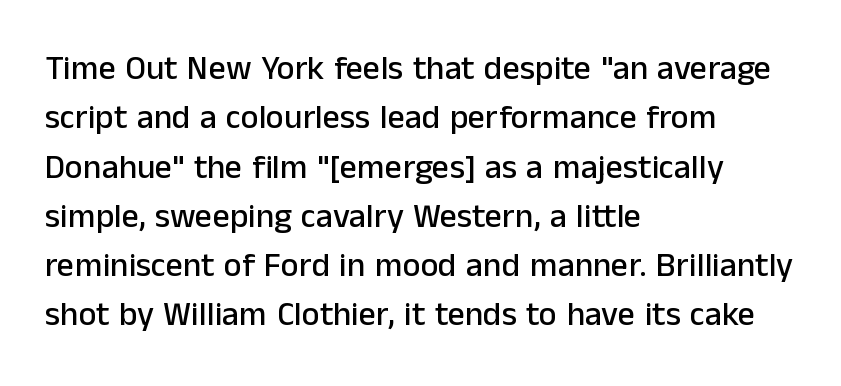
Q: Is the text italic (slanted)? A: No, it is upright.
Q: Is the typeface a serif or a sans-serif typeface? A: Sans-serif.
Q: Is the text underlined? A: No.
Q: How is the paragraph aligned? A: Left-aligned.
Q: Is the spacing between letters normal or unusually wide? A: Normal.
Q: Is the spacing between lines tight, normal or loose? A: Normal.
Q: Width (condensed, normal, or wide)? A: Normal.
Q: Stroke contrast? A: Low.
Q: x-height? A: Medium.
Q: Monospaced? A: No.
